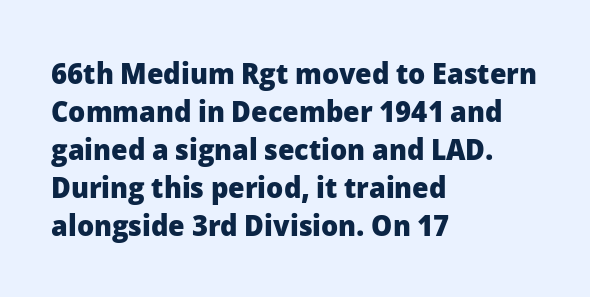
The image shows 30 px heavy sans-serif type, upright; set left-aligned, normal line spacing (1.27x), normal letter spacing, not underlined; low stroke contrast and a medium x-height.
